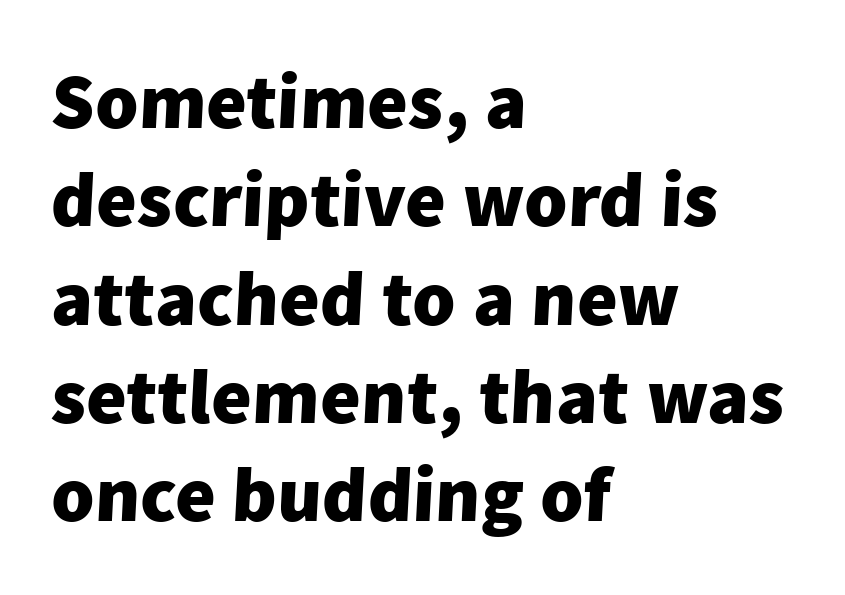
The glyphs have the mass of a bold cut. A classic flush-left, rag-right setting is used for this passage. Nope, no serifs anywhere on these letters. Type without underlining.
